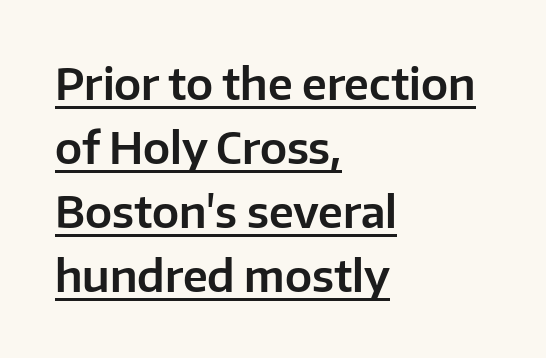
Quick note: interline space is typical. You could not count columns in this text — the font is proportionally spaced. Is the letter spacing exaggerated? No — it looks like the ordinary default. Where is the straight margin? On the left. Somebody hit Ctrl+U on this one — the words are underlined.
